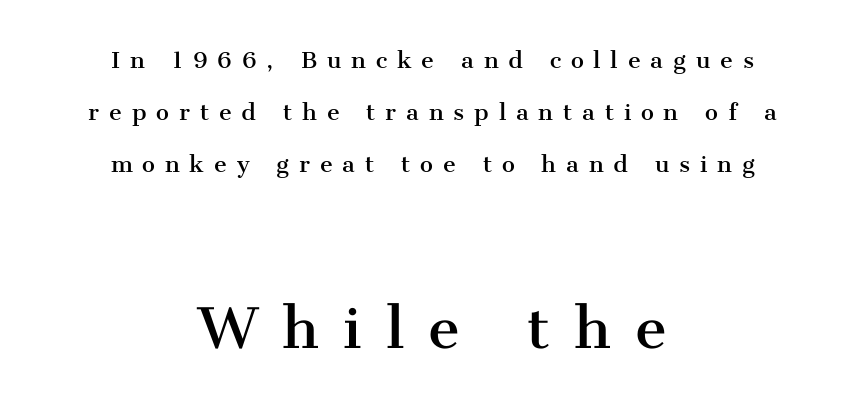
Q: Is the text bold? A: No.
Q: Is the text italic (slanted)? A: No, it is upright.
Q: Is the typeface a serif or a sans-serif typeface? A: Serif.
Q: Is the text underlined? A: No.
Q: How is the paragraph aligned? A: Centered.
Q: Is the spacing between letters normal or unusually wide? A: Unusually wide.
Q: Which block of text is set in a larger size, the first (top) or the second (bottom)? A: The second (bottom) one.
Q: Width (condensed, normal, or wide)? A: Normal.
Q: Stroke contrast? A: Medium.
Q: x-height? A: Medium.
Q: Monospaced? A: No.
